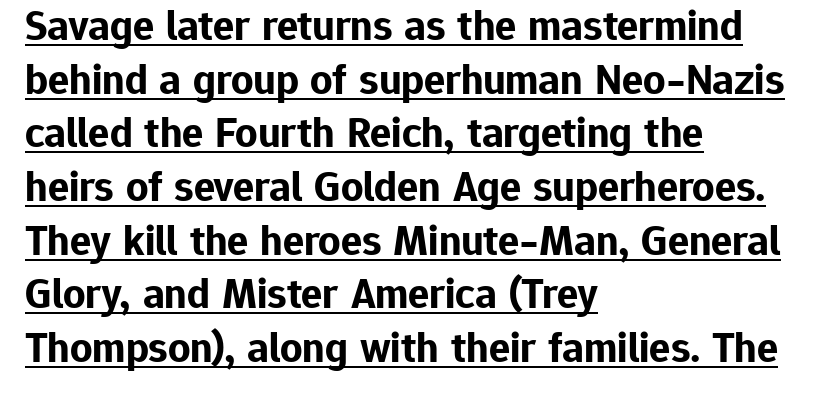
Q: Is the text bold? A: Yes.
Q: Is the text italic (slanted)? A: No, it is upright.
Q: Is the typeface a serif or a sans-serif typeface? A: Sans-serif.
Q: Is the text underlined? A: Yes.
Q: How is the paragraph aligned? A: Left-aligned.
Q: Is the spacing between letters normal or unusually wide? A: Normal.
Q: Width (condensed, normal, or wide)? A: Normal.
Q: Stroke contrast? A: Low.
Q: x-height? A: Medium.
Q: Monospaced? A: No.
